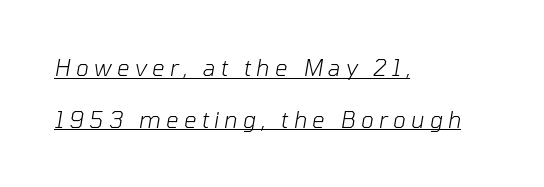
The image shows 22 px text type, italic (leaning right); set left-aligned, loose line spacing (2.35x), unusually wide letter spacing (+0.24 em), underlined.
